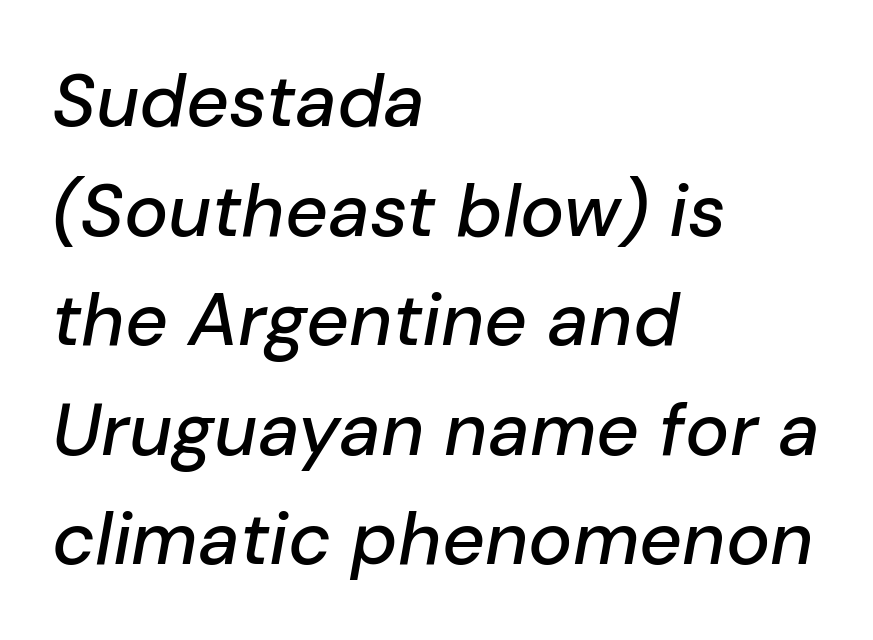
{"italic": "yes", "lean": "right", "slant_degrees": 10, "width": "normal", "stroke_contrast": "low", "x_height": "medium", "monospaced": "no", "underline": "no", "align": "left", "line_spacing": "normal", "line_spacing_ratio": 1.48, "letter_spacing": "normal", "letter_spacing_em": 0.0, "glyph_px": 74}
